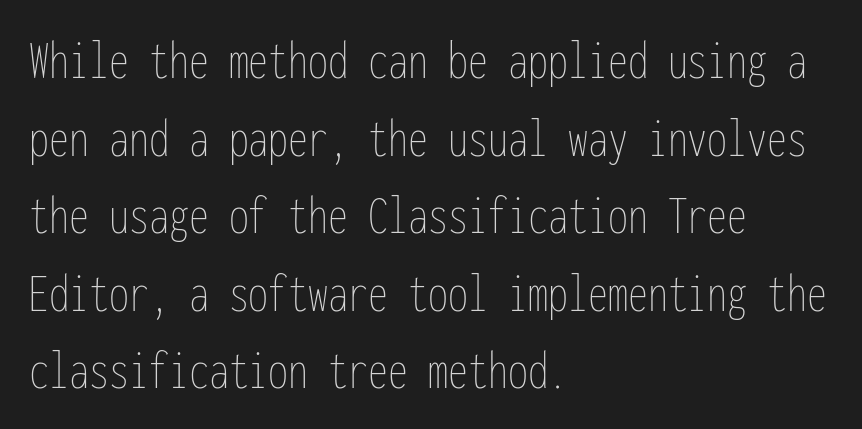
The strokes are not fattened; the text isn't bold. The passage shown is typed in a monospace face where columns stay perfectly aligned. The leading is moderate, giving the passage an even texture. Line beginnings align vertically; line endings do not.
